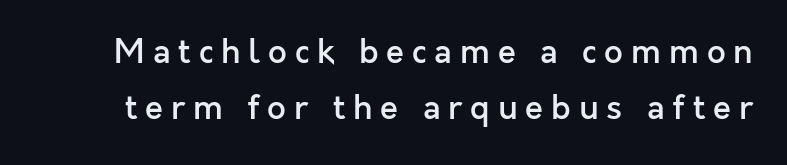
The image shows 33 px semibold sans-serif type, upright; set normal line spacing (1.7x), unusually wide letter spacing (+0.24 em), not underlined; a medium x-height.
